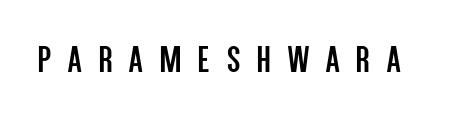
{"serif": "no", "italic": "no", "bold": "no", "weight": "regular", "width": "condensed", "stroke_contrast": "low", "x_height": "large", "monospaced": "no", "underline": "no", "letter_spacing": "wide", "letter_spacing_em": 0.44, "glyph_px": 39}
